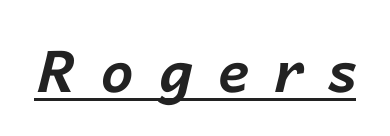
Thick stems and heavy bowls — unmistakably bold. When letters slant like this, we call the style italic. The glyphs are accompanied by a horizontal stroke just below them. Substantial extra tracking has been applied to these lines. The passage shown is typed in a proportional face where columns would drift.
